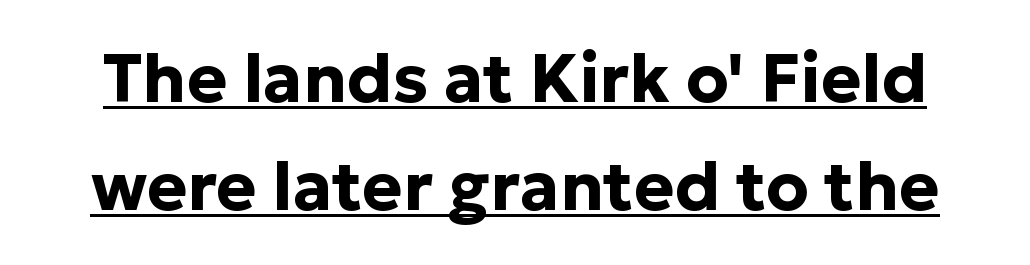
{"serif": "no", "italic": "no", "bold": "yes", "weight": "bold", "width": "normal", "stroke_contrast": "low", "x_height": "medium", "monospaced": "no", "underline": "yes", "line_spacing": "normal", "line_spacing_ratio": 1.59, "letter_spacing": "normal", "letter_spacing_em": 0.0, "glyph_px": 68}
